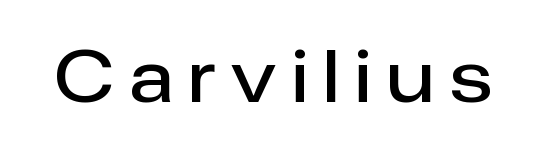
Q: Is the text bold? A: Semi-bold.
Q: Is the text italic (slanted)? A: No, it is upright.
Q: Is the typeface a serif or a sans-serif typeface? A: Sans-serif.
Q: Is the text underlined? A: No.
Q: Is the spacing between letters normal or unusually wide? A: Unusually wide.
Q: Width (condensed, normal, or wide)? A: Normal.
Q: Stroke contrast? A: Low.
Q: x-height? A: Medium.
Q: Monospaced? A: No.
